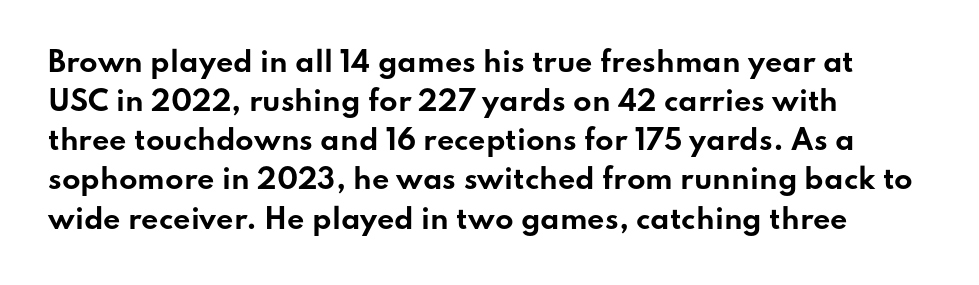
The typography opts for an upright posture over an oblique one. The face used here has the dense, thick strokes of a bold. Words float on clear page, feet unadorned. The typesetter chose a ragged-right arrangement here.
